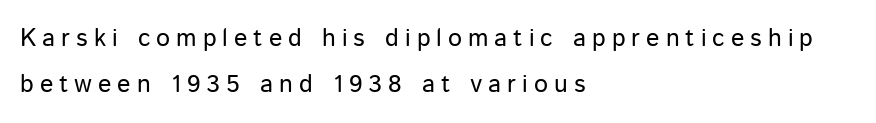
These lines were composed using upright roman letters. The zone under the glyphs is completely vacant. Letter spacing: wide. This is not heavy type; no bold has been used. Alignment: flush left.
